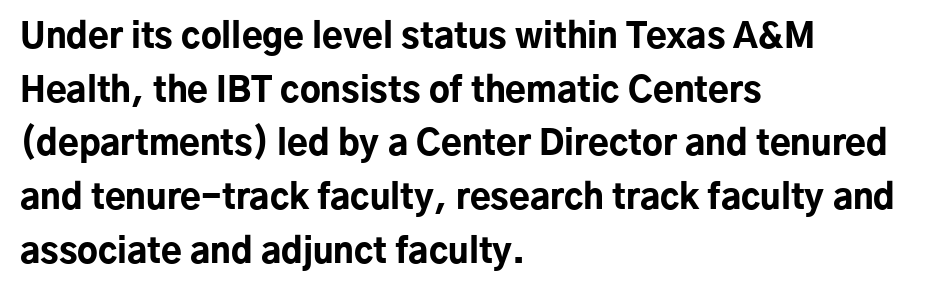
The image shows 34 px bold sans-serif type, upright; set left-aligned, normal line spacing (1.58x), normal letter spacing, not underlined; low stroke contrast and a medium x-height.
